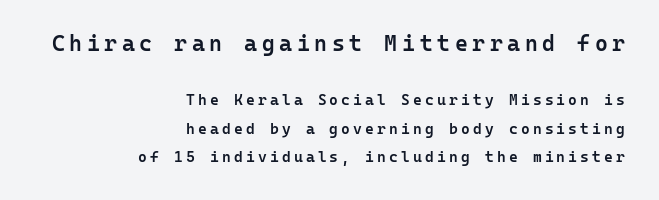
The image shows 22 px text type, upright; set right-aligned, line spacing 1.89x, unusually wide letter spacing (+0.21 em), not underlined; the first (top) block is 1.47x larger.
